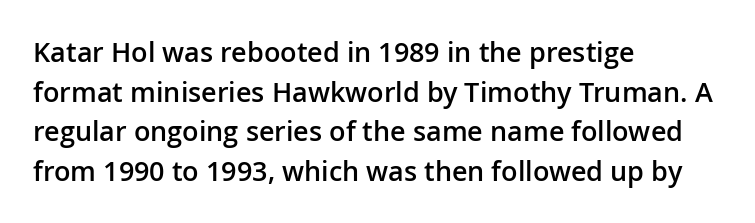
Q: Is the text bold? A: Semi-bold.
Q: Is the text italic (slanted)? A: No, it is upright.
Q: Is the text underlined? A: No.
Q: How is the paragraph aligned? A: Left-aligned.
Q: Is the spacing between letters normal or unusually wide? A: Normal.
Q: Is the spacing between lines tight, normal or loose? A: Normal.
